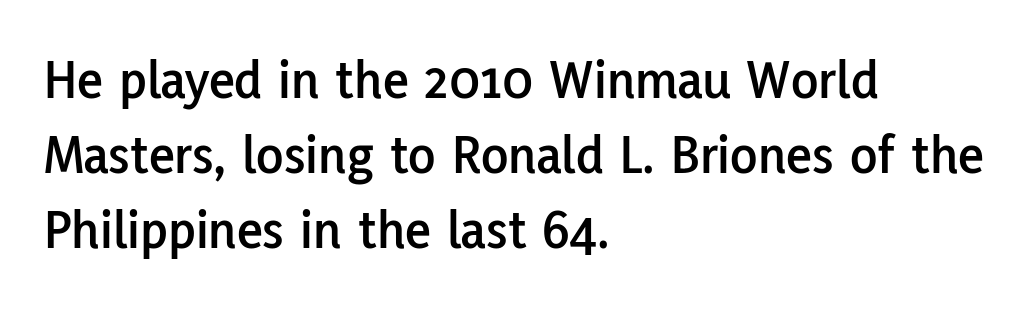
Q: Is the text italic (slanted)? A: No, it is upright.
Q: Is the typeface a serif or a sans-serif typeface? A: Sans-serif.
Q: Is the text underlined? A: No.
Q: How is the paragraph aligned? A: Left-aligned.
Q: Is the spacing between letters normal or unusually wide? A: Normal.
Q: Is the spacing between lines tight, normal or loose? A: Normal.
Q: Width (condensed, normal, or wide)? A: Normal.
Q: Stroke contrast? A: Low.
Q: x-height? A: Medium.
Q: Monospaced? A: No.
